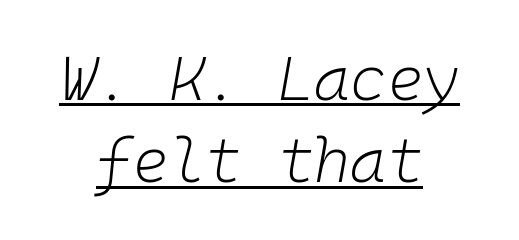
Q: Is the text bold? A: No.
Q: Is the text italic (slanted)? A: Yes, it leans right by about 10 degrees.
Q: Is the text underlined? A: Yes.
Q: How is the paragraph aligned? A: Centered.
Q: Is the spacing between letters normal or unusually wide? A: Normal.
Q: Is the spacing between lines tight, normal or loose? A: Normal.
Q: Width (condensed, normal, or wide)? A: Normal.
Q: Stroke contrast? A: Low.
Q: x-height? A: Medium.
Q: Monospaced? A: Yes.
